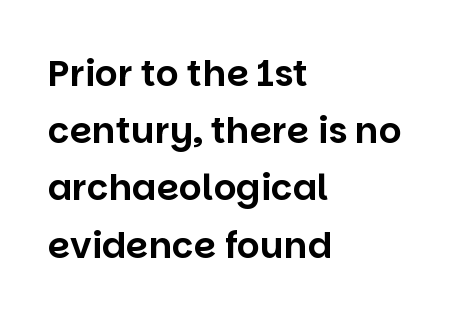
{"serif": "no", "italic": "no", "width": "normal", "stroke_contrast": "low", "x_height": "large", "monospaced": "no", "underline": "no", "align": "left", "line_spacing": "normal", "line_spacing_ratio": 1.59, "letter_spacing": "normal", "letter_spacing_em": 0.0, "glyph_px": 36}
